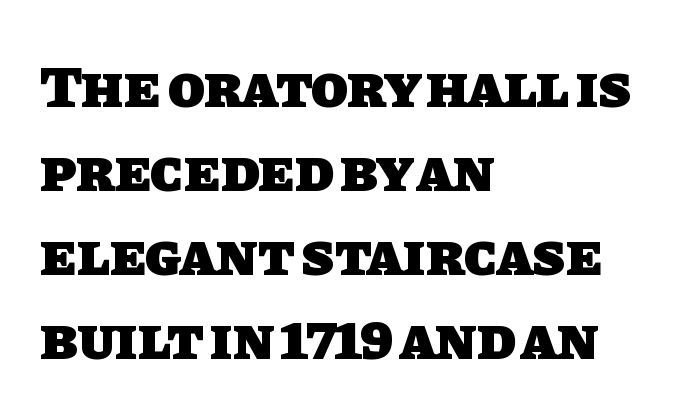
{"serif": "no", "bold": "yes", "weight": "heavy", "width": "normal", "stroke_contrast": "low", "x_height": "large", "monospaced": "no", "underline": "no", "align": "left", "line_spacing": "normal", "line_spacing_ratio": 1.4, "letter_spacing": "normal", "letter_spacing_em": 0.0, "glyph_px": 60}
